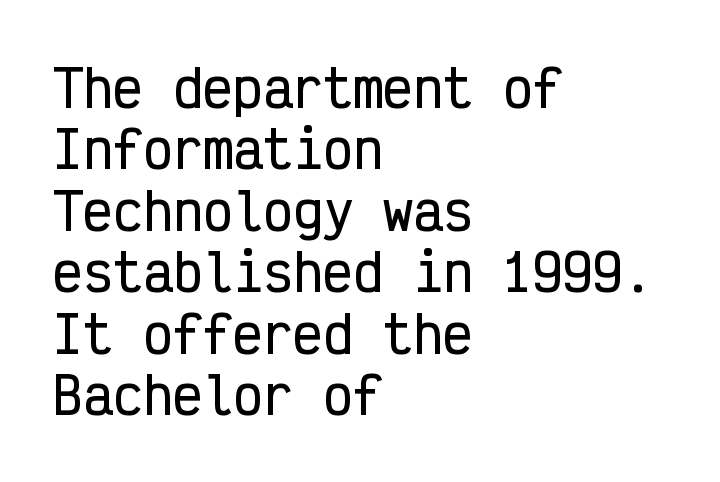
{"serif": "no", "italic": "no", "width": "condensed", "stroke_contrast": "low", "x_height": "medium", "monospaced": "yes", "underline": "no", "align": "left", "line_spacing_ratio": 1.23, "letter_spacing": "normal", "letter_spacing_em": 0.0, "glyph_px": 50}
